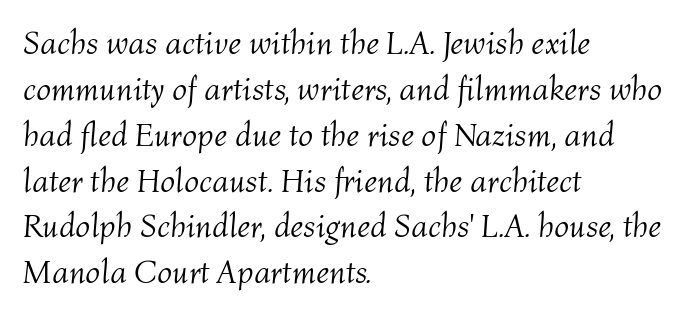
The image shows 33 px light type, italic (leaning right); set left-aligned, normal line spacing (1.39x), normal letter spacing, not underlined; medium stroke contrast and a medium x-height.
